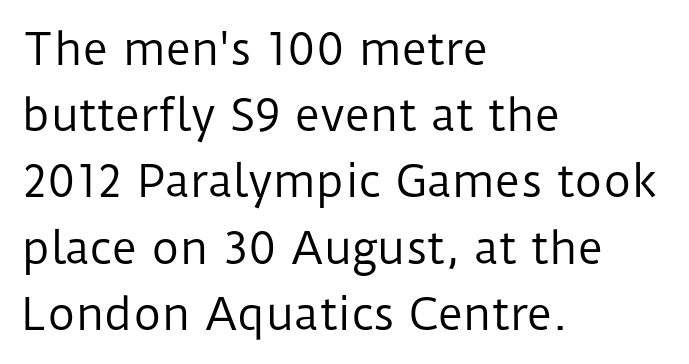
The image shows 43 px regular-weight sans-serif type, upright; set left-aligned, normal line spacing (1.54x), normal letter spacing, not underlined; low stroke contrast and a medium x-height.
